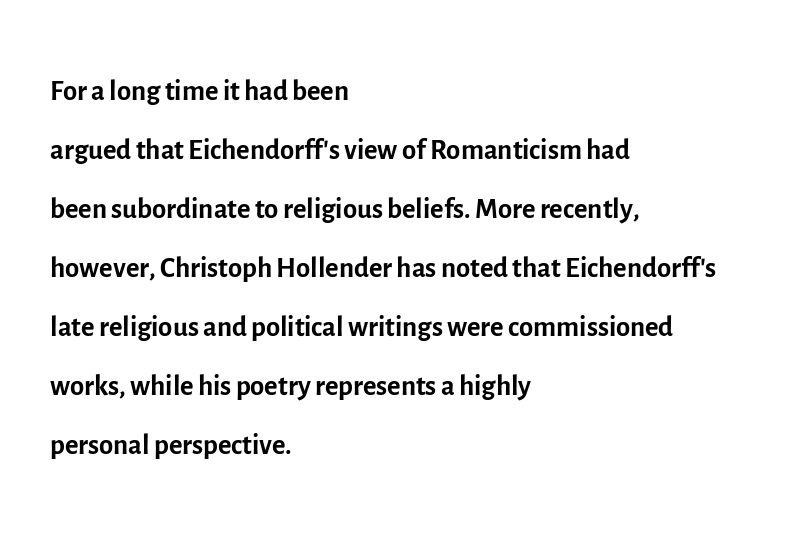
{"serif": "no", "italic": "no", "bold": "no", "weight": "regular", "width": "normal", "x_height": "medium", "monospaced": "no", "underline": "no", "align": "left", "line_spacing": "normal", "line_spacing_ratio": 1.44, "letter_spacing": "normal", "letter_spacing_em": 0.0, "glyph_px": 41}
